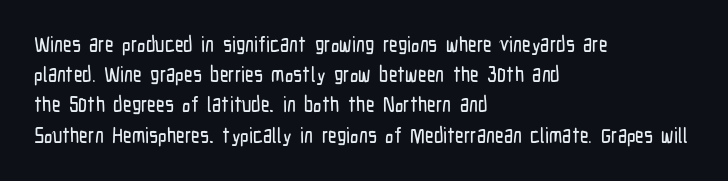
{"italic": "no", "underline": "no", "align": "left", "line_spacing": "normal", "line_spacing_ratio": 1.44, "letter_spacing": "normal", "letter_spacing_em": 0.0, "glyph_px": 21}
